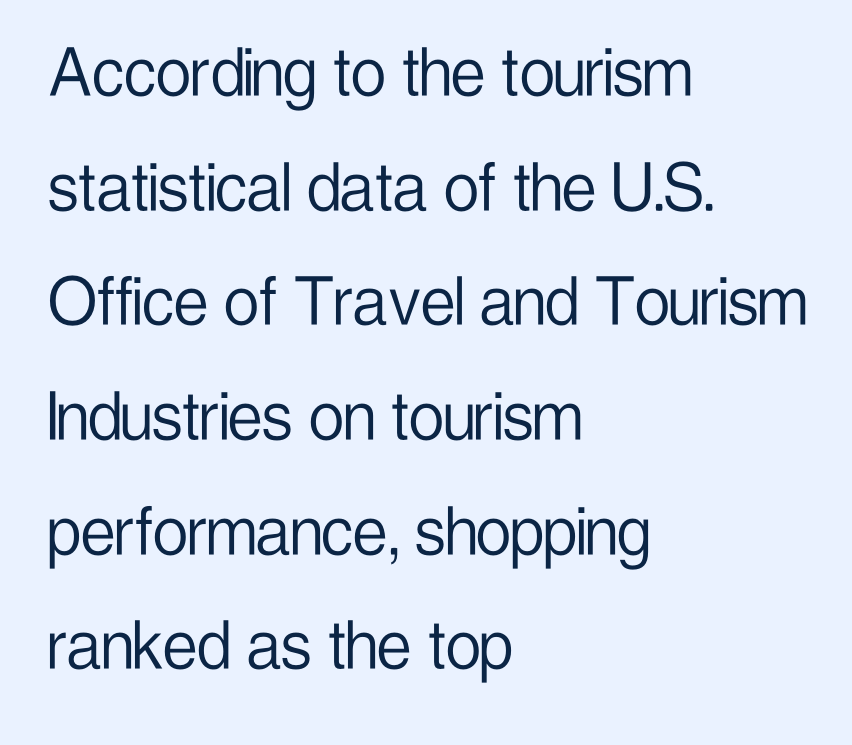
The image shows 78 px light, condensed sans-serif type, upright; set left-aligned, normal line spacing (1.47x), normal letter spacing, not underlined; low stroke contrast and a medium x-height.
